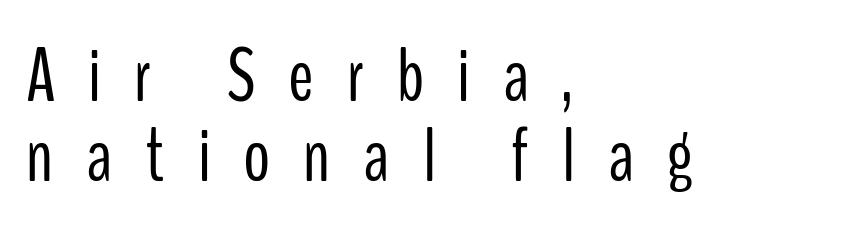
The image shows 76 px light, condensed sans-serif type, upright; set left-aligned, tight line spacing (1.05x), unusually wide letter spacing (+0.43 em), not underlined; low stroke contrast and a medium x-height.
